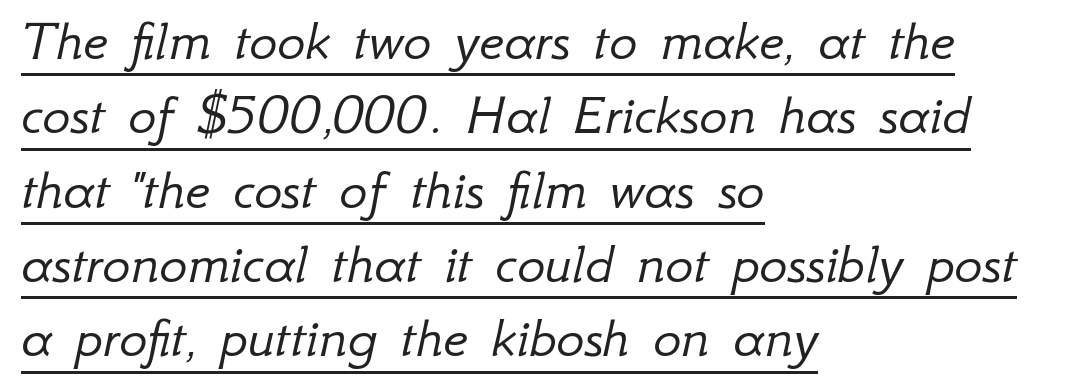
{"italic": "yes", "lean": "right", "slant_degrees": 12, "bold": "no", "weight": "light", "width": "normal", "stroke_contrast": "low", "x_height": "small", "monospaced": "no", "underline": "yes", "align": "left", "line_spacing": "normal", "line_spacing_ratio": 1.26, "letter_spacing": "normal", "letter_spacing_em": 0.0, "glyph_px": 59}
